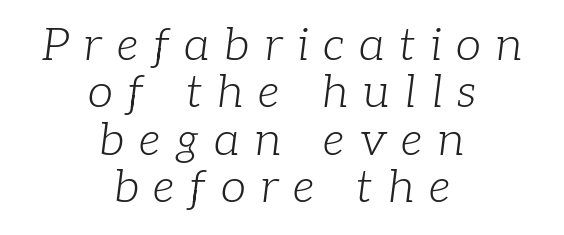
The image shows 46 px light serif type, italic (leaning right); set centered, tight line spacing (1.03x), unusually wide letter spacing (+0.32 em), not underlined; low stroke contrast and a medium x-height.
